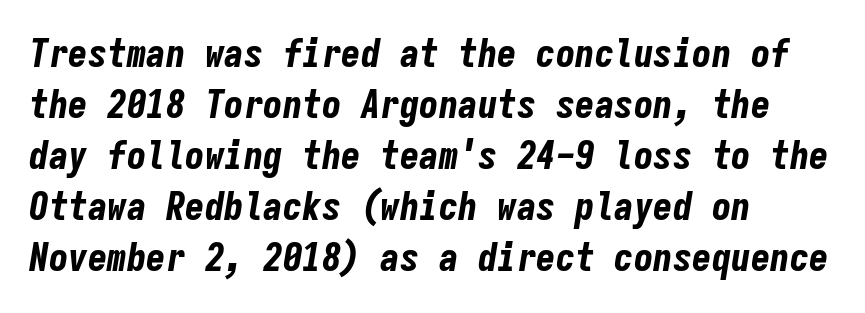
{"italic": "yes", "lean": "right", "slant_degrees": 9, "bold": "yes", "weight": "bold", "width": "condensed", "stroke_contrast": "low", "x_height": "medium", "monospaced": "yes", "underline": "no", "align": "left", "line_spacing": "normal", "line_spacing_ratio": 1.31, "letter_spacing": "normal", "letter_spacing_em": 0.0, "glyph_px": 39}
